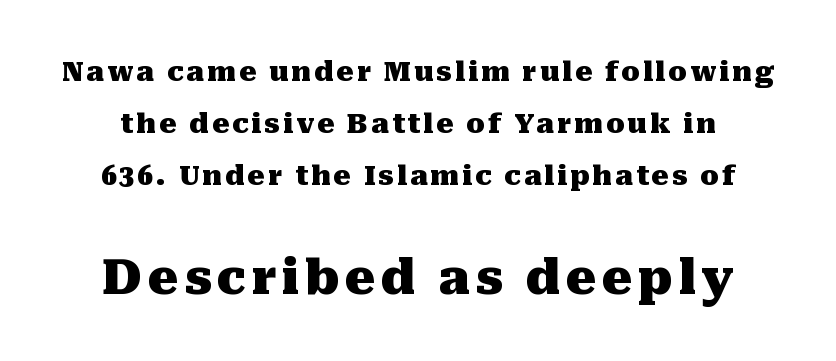
{"serif": "yes", "italic": "no", "bold": "yes", "weight": "heavy", "width": "normal", "stroke_contrast": "medium", "x_height": "medium", "monospaced": "no", "underline": "no", "line_spacing": "loose", "line_spacing_ratio": 1.92, "larger_block": "second", "size_ratio": 1.78, "glyph_px": 48}
